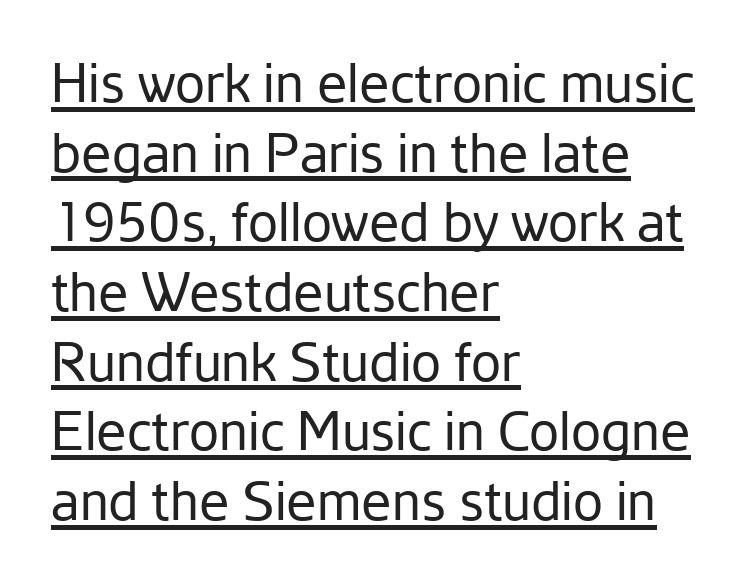
{"serif": "no", "italic": "no", "bold": "no", "weight": "regular", "width": "normal", "stroke_contrast": "low", "x_height": "medium", "monospaced": "no", "underline": "yes", "align": "left", "line_spacing": "normal", "line_spacing_ratio": 1.29, "letter_spacing": "normal", "letter_spacing_em": 0.0, "glyph_px": 54}
